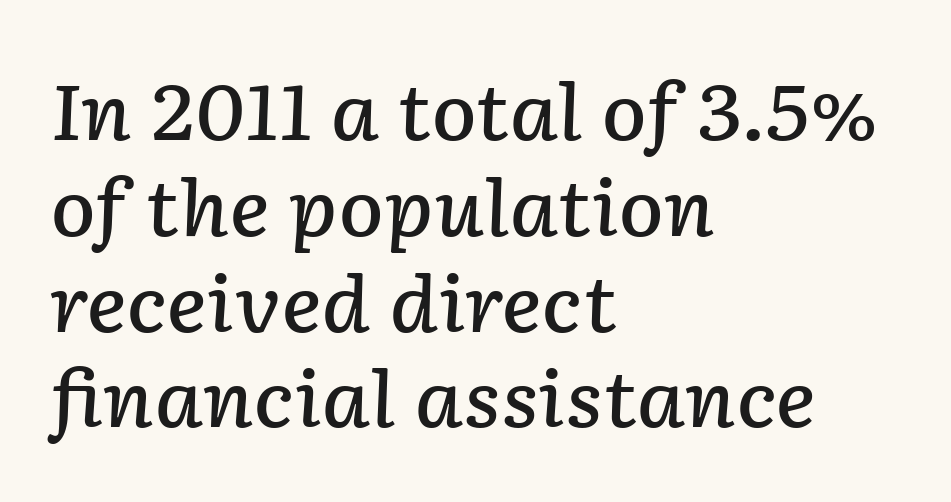
The image shows 76 px semibold type, italic (leaning right); set left-aligned, normal line spacing (1.26x), normal letter spacing, not underlined; low stroke contrast and a medium x-height.
